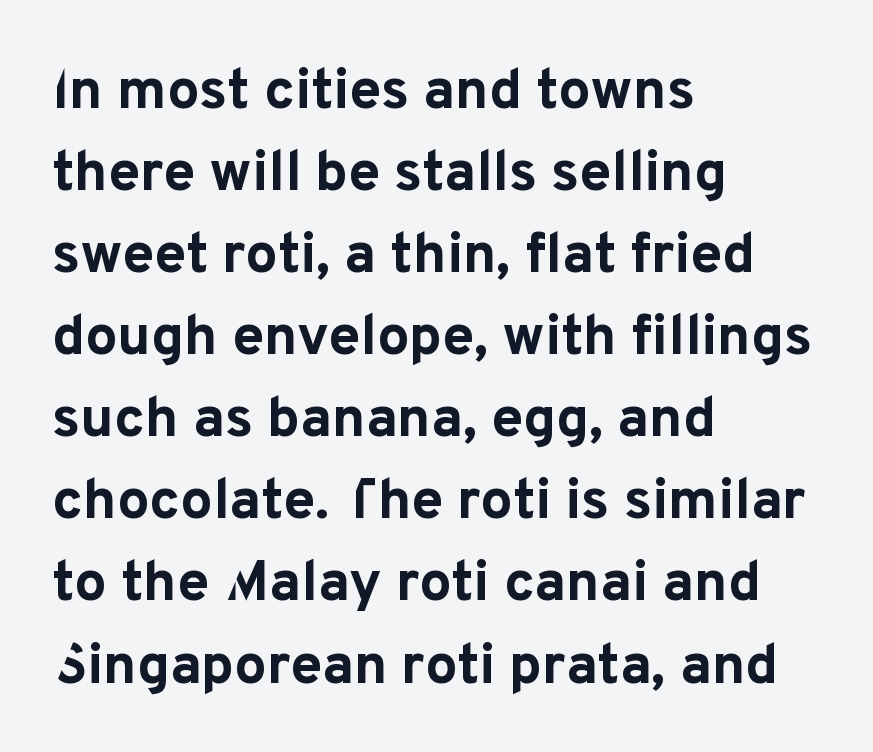
Every stem runs plumb, perpendicular to the baseline. Is the block centered? No — it sits flush against the left margin. Looks like regular typesetting: each glyph gets only the width it needs. The font is running at its bold setting.
